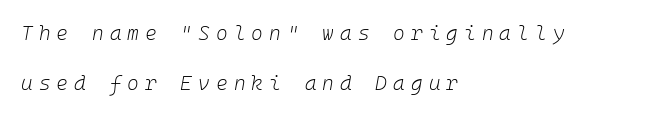
{"italic": "yes", "lean": "right", "slant_degrees": 10, "bold": "no", "underline": "no", "align": "left", "line_spacing": "loose", "line_spacing_ratio": 2.5, "letter_spacing": "wide", "letter_spacing_em": 0.3, "glyph_px": 20}
